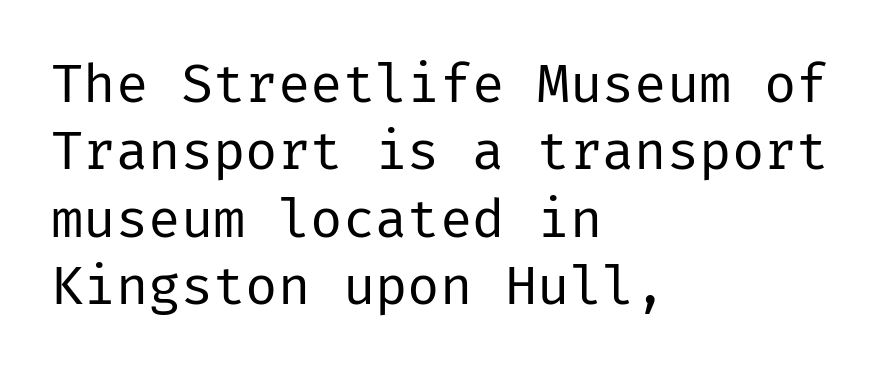
{"serif": "no", "italic": "no", "bold": "no", "weight": "regular", "width": "normal", "stroke_contrast": "low", "x_height": "medium", "underline": "no", "align": "left", "line_spacing": "normal", "line_spacing_ratio": 1.25, "letter_spacing": "normal", "letter_spacing_em": 0.0, "glyph_px": 54}
